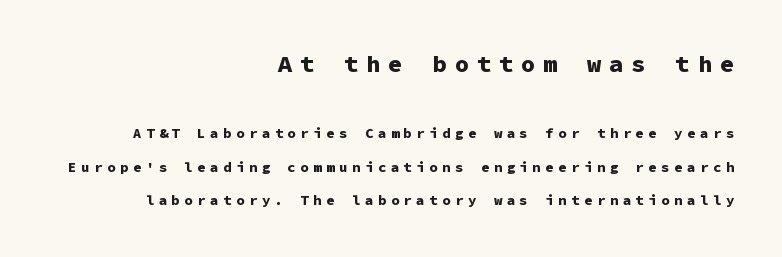
The image shows 24 px bold type, upright; set right-aligned, loose line spacing (2.38x), unusually wide letter spacing (+0.32 em), not underlined; the first (top) block is 1.71x larger.
